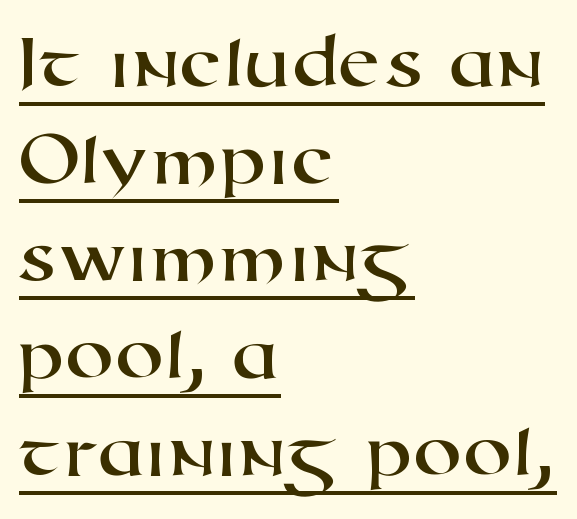
{"serif": "no", "width": "wide", "stroke_contrast": "high", "x_height": "medium", "monospaced": "no", "underline": "yes", "align": "left", "line_spacing_ratio": 1.23, "letter_spacing": "normal", "letter_spacing_em": 0.0, "glyph_px": 79}
